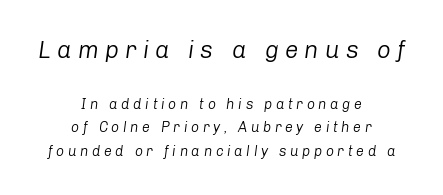
Q: Is the text bold? A: No.
Q: Is the text italic (slanted)? A: Yes, it leans right by about 8 degrees.
Q: Is the text underlined? A: No.
Q: How is the paragraph aligned? A: Centered.
Q: Is the spacing between letters normal or unusually wide? A: Unusually wide.
Q: Is the spacing between lines tight, normal or loose? A: Normal.
Q: Which block of text is set in a larger size, the first (top) or the second (bottom)? A: The first (top) one.
